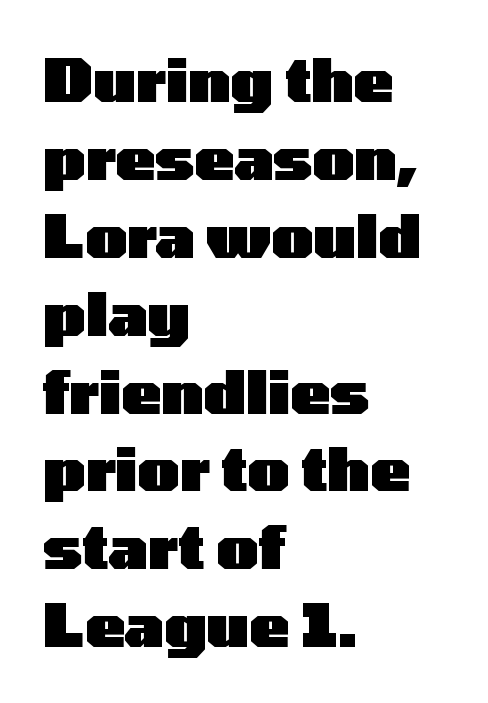
{"serif": "no", "italic": "no", "bold": "yes", "weight": "heavy", "width": "wide", "stroke_contrast": "low", "x_height": "medium", "monospaced": "no", "underline": "no", "align": "left", "line_spacing": "normal", "line_spacing_ratio": 1.32, "letter_spacing": "normal", "letter_spacing_em": 0.0, "glyph_px": 59}
